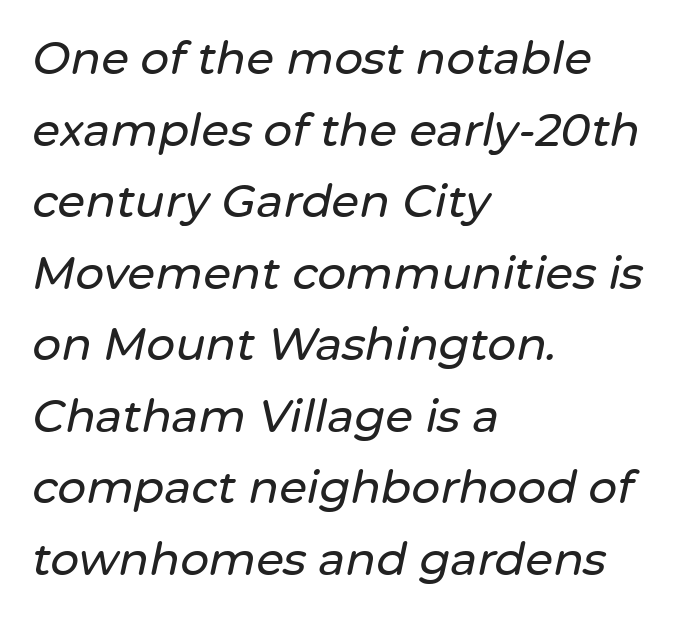
The image shows 45 px text type, italic (leaning right); set left-aligned, normal line spacing (1.59x), normal letter spacing, not underlined; low stroke contrast and a medium x-height.
